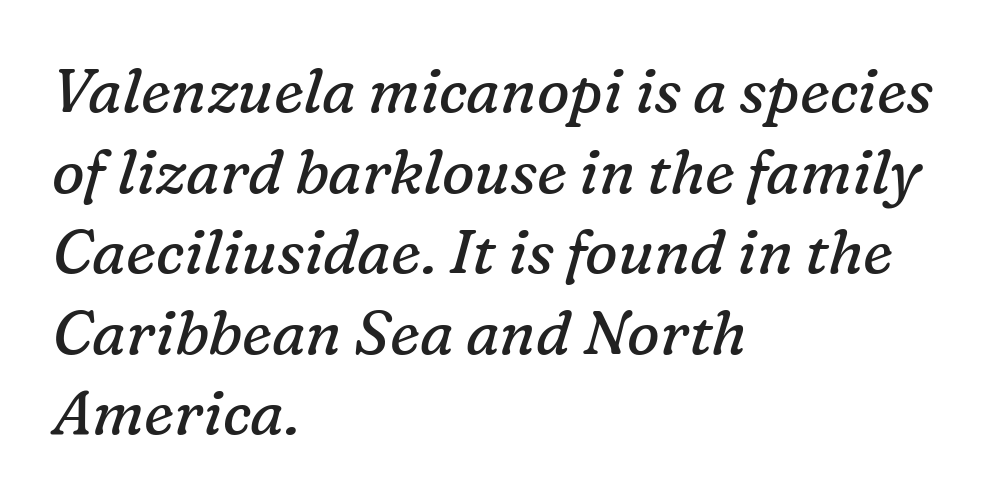
The gap between lines stays unmarked. Proportional: the letters do not fall into vertical columns. There's an unmistakable incline to the writing here. Teacher's note: observe the even left margin — that is flush-left alignment. Characters follow at the spacing the type designer built in. Compared with typical paragraphs, the rows here are spaced about the same.
